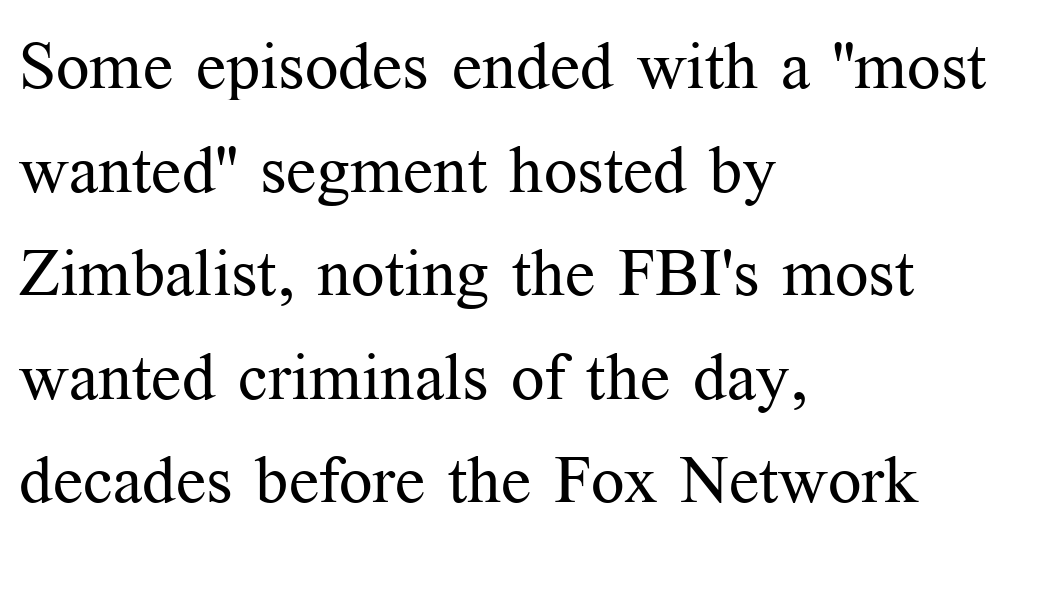
The image shows 66 px regular-weight serif type, upright; set left-aligned, normal line spacing (1.57x), normal letter spacing, not underlined; medium stroke contrast and a medium x-height.
